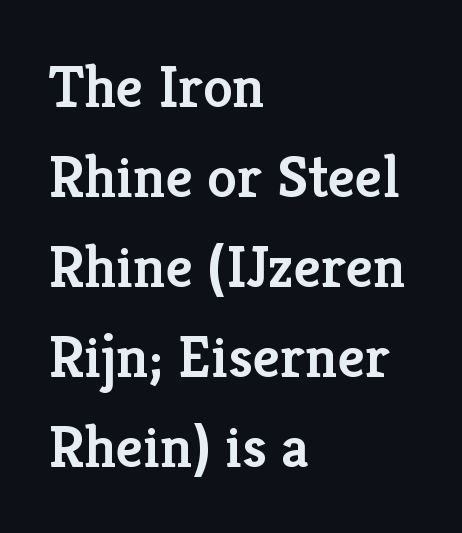
{"serif": "yes", "italic": "no", "bold": "semi", "weight": "semibold", "width": "normal", "stroke_contrast": "low", "x_height": "medium", "monospaced": "no", "underline": "no", "align": "left", "line_spacing": "normal", "line_spacing_ratio": 1.5, "letter_spacing": "normal", "letter_spacing_em": 0.0, "glyph_px": 60}
